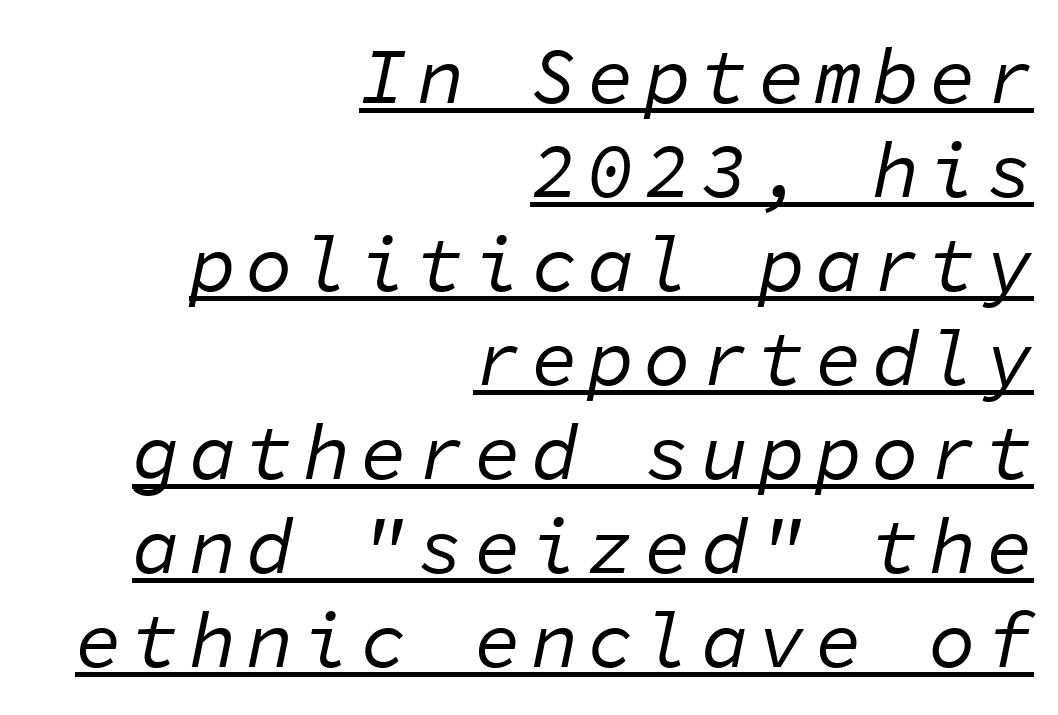
The image shows 79 px regular-weight type, italic (leaning right), monospaced; set right-aligned, line spacing 1.19x, underlined; low stroke contrast and a medium x-height.
